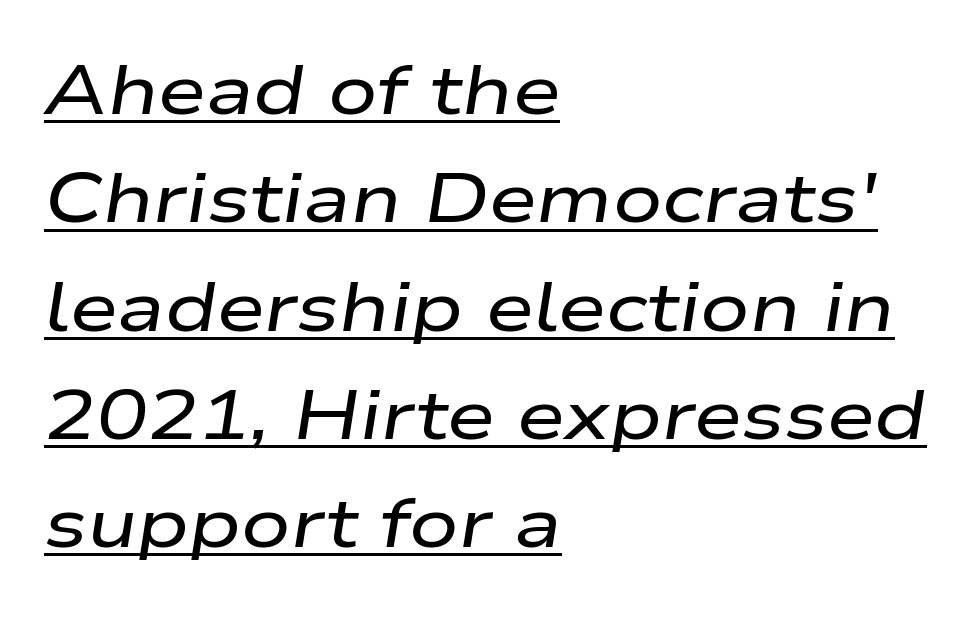
The image shows 69 px wide type, italic (leaning right); set left-aligned, normal line spacing (1.57x), normal letter spacing, underlined; low stroke contrast and a medium x-height.
